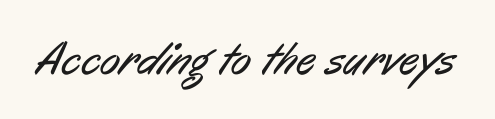
{"serif": "no", "bold": "no", "weight": "regular", "width": "condensed", "stroke_contrast": "low", "x_height": "medium", "monospaced": "no", "underline": "no", "letter_spacing": "normal", "letter_spacing_em": 0.0, "glyph_px": 47}
